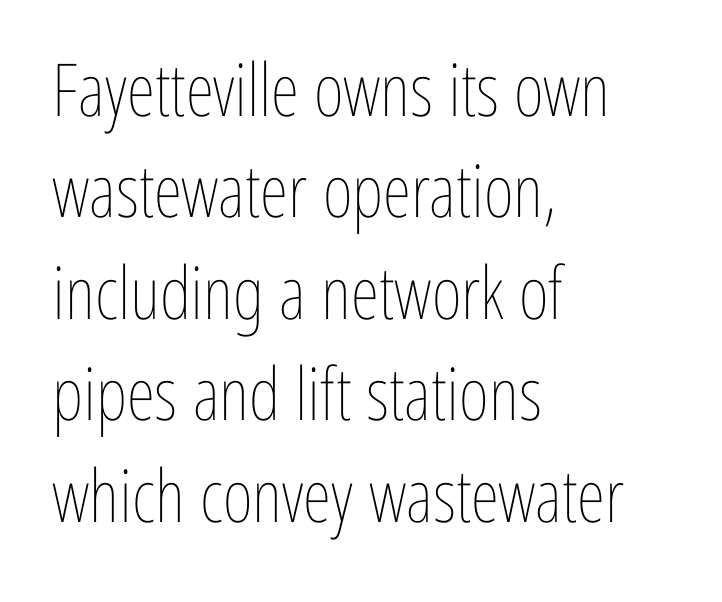
The image shows 73 px thin, condensed type, upright; set left-aligned, normal line spacing (1.39x), normal letter spacing, not underlined; low stroke contrast and a medium x-height.
